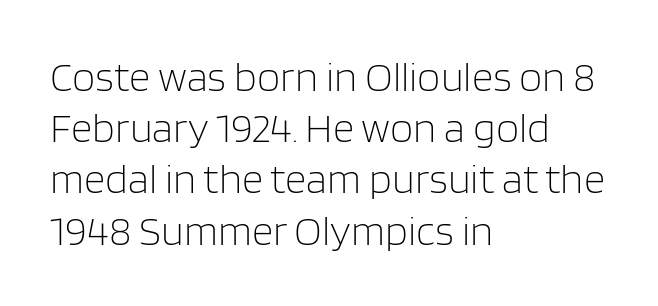
Q: Is the text bold? A: No.
Q: Is the text italic (slanted)? A: No, it is upright.
Q: Is the typeface a serif or a sans-serif typeface? A: Sans-serif.
Q: Is the text underlined? A: No.
Q: How is the paragraph aligned? A: Left-aligned.
Q: Is the spacing between letters normal or unusually wide? A: Normal.
Q: Width (condensed, normal, or wide)? A: Normal.
Q: Stroke contrast? A: Low.
Q: x-height? A: Large.
Q: Monospaced? A: No.
